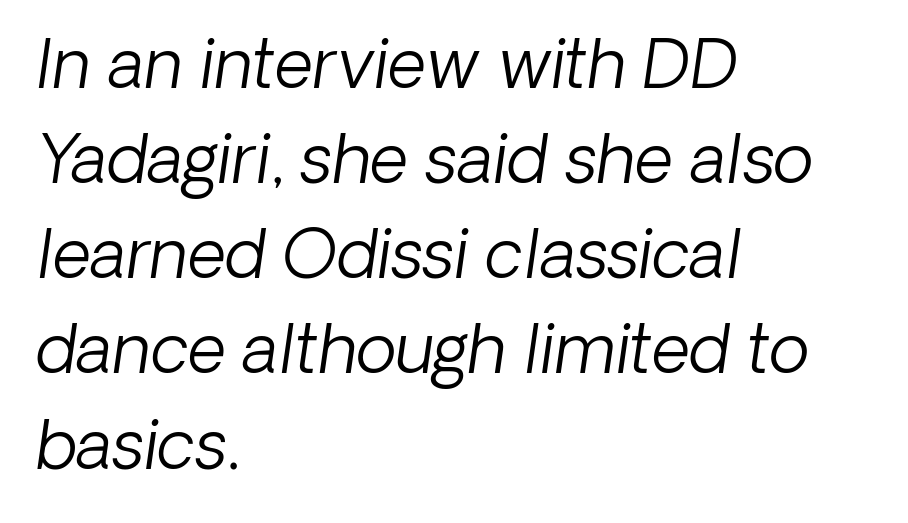
The image shows 67 px light type, italic (leaning right); set left-aligned, normal line spacing (1.42x), normal letter spacing, not underlined; low stroke contrast and a medium x-height.
